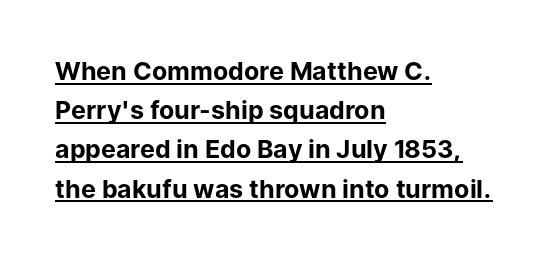
Q: Is the text bold? A: Yes.
Q: Is the text italic (slanted)? A: No, it is upright.
Q: Is the text underlined? A: Yes.
Q: How is the paragraph aligned? A: Left-aligned.
Q: Is the spacing between letters normal or unusually wide? A: Normal.
Q: Is the spacing between lines tight, normal or loose? A: Normal.
